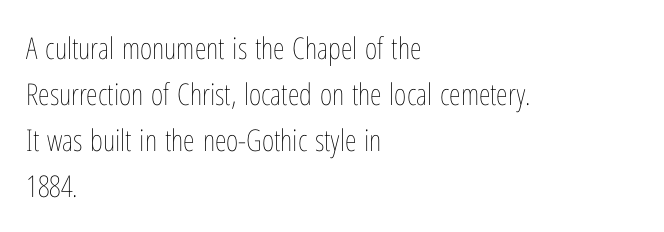
Q: Is the text bold? A: No.
Q: Is the text italic (slanted)? A: No, it is upright.
Q: Is the text underlined? A: No.
Q: How is the paragraph aligned? A: Left-aligned.
Q: Is the spacing between letters normal or unusually wide? A: Normal.
Q: Is the spacing between lines tight, normal or loose? A: Normal.
Q: Width (condensed, normal, or wide)? A: Condensed.
Q: Stroke contrast? A: Low.
Q: x-height? A: Medium.
Q: Monospaced? A: No.
